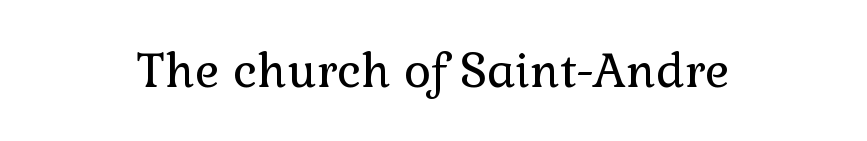
Q: Is the text bold? A: No.
Q: Is the text italic (slanted)? A: No, it is upright.
Q: Is the typeface a serif or a sans-serif typeface? A: Serif.
Q: Is the text underlined? A: No.
Q: Is the spacing between letters normal or unusually wide? A: Normal.
Q: Width (condensed, normal, or wide)? A: Normal.
Q: x-height? A: Medium.
Q: Monospaced? A: No.
